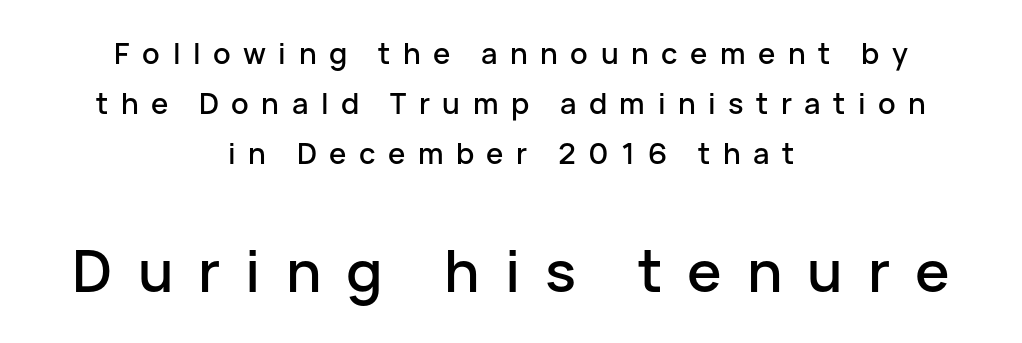
Q: Is the text italic (slanted)? A: No, it is upright.
Q: Is the typeface a serif or a sans-serif typeface? A: Sans-serif.
Q: Is the text underlined? A: No.
Q: How is the paragraph aligned? A: Centered.
Q: Is the spacing between letters normal or unusually wide? A: Unusually wide.
Q: Which block of text is set in a larger size, the first (top) or the second (bottom)? A: The second (bottom) one.
Q: Width (condensed, normal, or wide)? A: Normal.
Q: Stroke contrast? A: Low.
Q: x-height? A: Medium.
Q: Monospaced? A: No.
